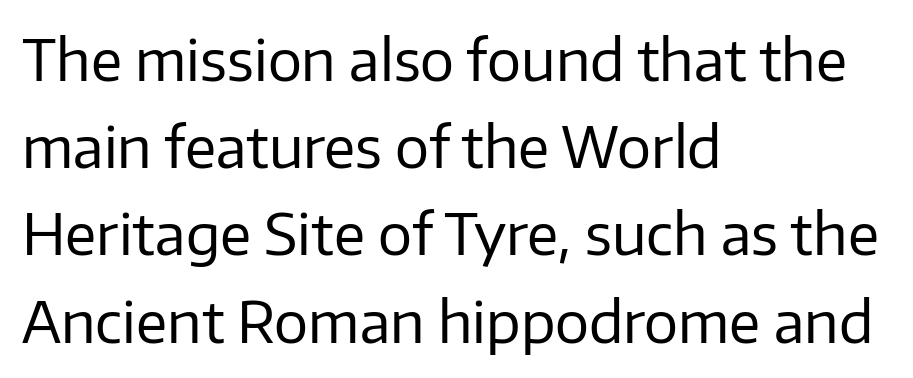
The image shows 57 px regular-weight sans-serif type, upright; set left-aligned, normal line spacing (1.53x), normal letter spacing, not underlined; low stroke contrast and a medium x-height.
